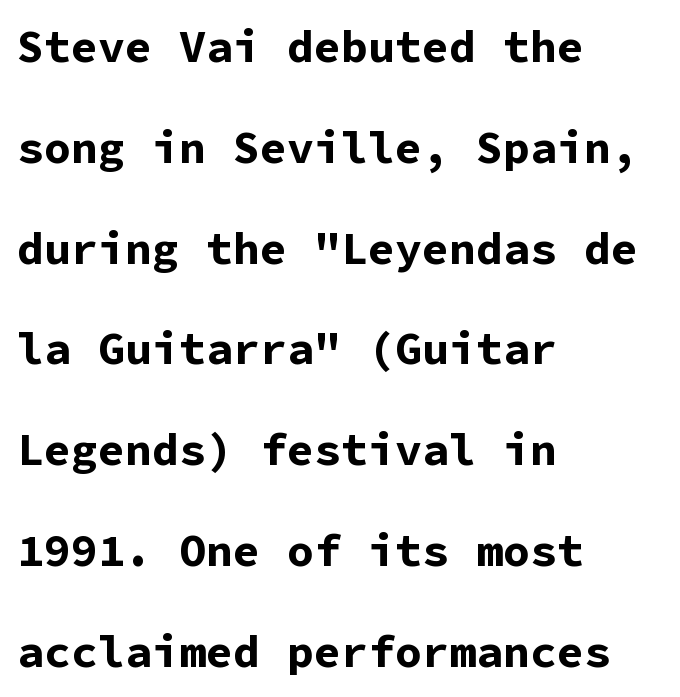
Q: Is the text bold? A: Yes.
Q: Is the text italic (slanted)? A: No, it is upright.
Q: Is the typeface a serif or a sans-serif typeface? A: Sans-serif.
Q: Is the text underlined? A: No.
Q: How is the paragraph aligned? A: Left-aligned.
Q: Is the spacing between letters normal or unusually wide? A: Normal.
Q: Is the spacing between lines tight, normal or loose? A: Loose.
Q: Width (condensed, normal, or wide)? A: Normal.
Q: Stroke contrast? A: Low.
Q: x-height? A: Medium.
Q: Monospaced? A: Yes.
